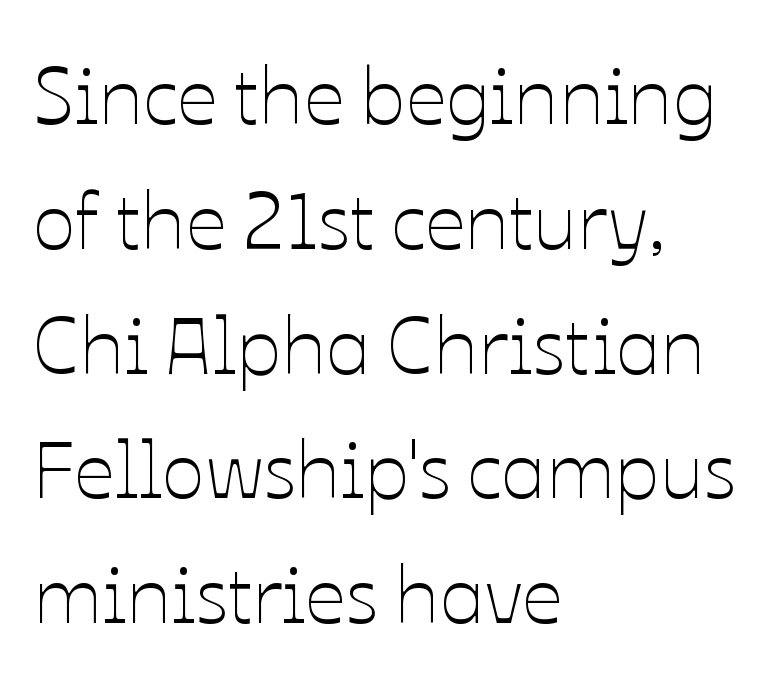
The image shows 80 px thin type, upright; set left-aligned, normal line spacing (1.56x), normal letter spacing, not underlined; low stroke contrast and a medium x-height.
